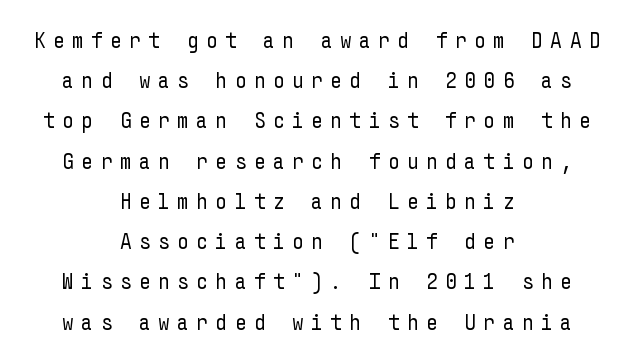
{"italic": "no", "bold": "no", "underline": "no", "align": "center", "line_spacing_ratio": 1.75, "letter_spacing": "wide", "letter_spacing_em": 0.32, "glyph_px": 23}
